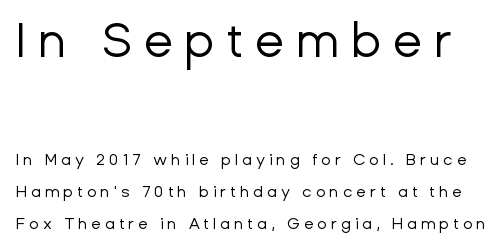
The image shows 48 px regular-weight sans-serif type, upright; set loose line spacing (2.01x), unusually wide letter spacing (+0.24 em), not underlined; the first (top) block is 3.0x larger; low stroke contrast and a medium x-height.
